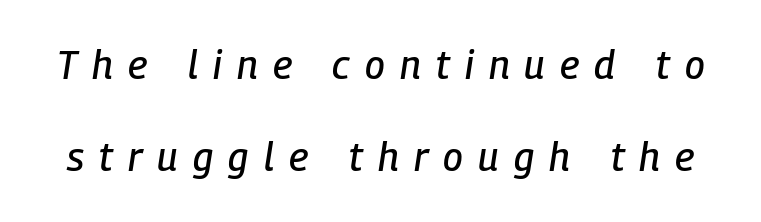
Vertically, the passage feels expansive, rows floating well apart. These lines have a slow, spaced-out rhythm from letter to letter. The passage shown leans; its letterforms are oblique. Any mark beneath the type? The region is blank. Character widths vary here, with narrow letters taking less room than wide ones.
